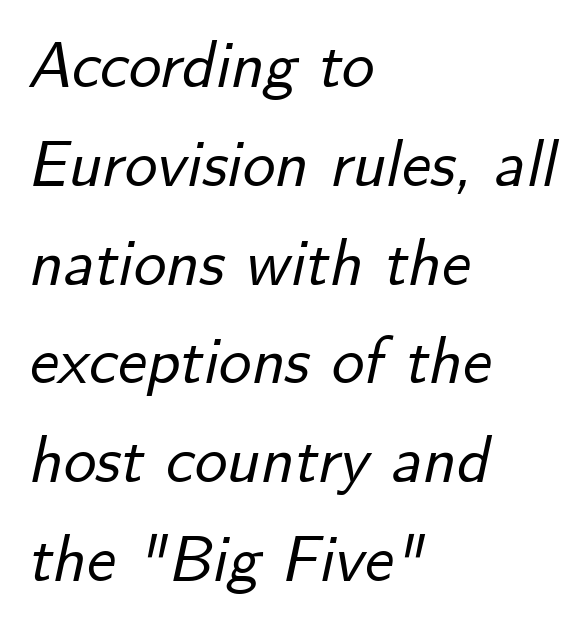
The image shows 65 px text type, italic (leaning right); set left-aligned, normal line spacing (1.52x), normal letter spacing, not underlined; low stroke contrast and a small x-height.
